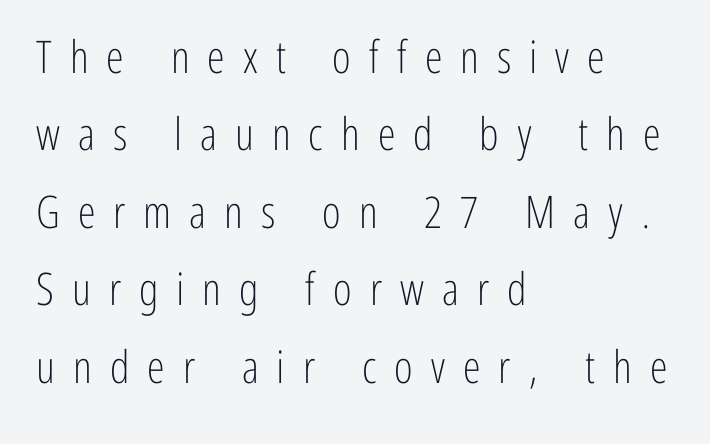
{"serif": "no", "italic": "no", "bold": "no", "weight": "light", "width": "condensed", "stroke_contrast": "low", "x_height": "medium", "monospaced": "no", "underline": "no", "align": "left", "line_spacing_ratio": 1.72, "letter_spacing": "wide", "letter_spacing_em": 0.4, "glyph_px": 45}
